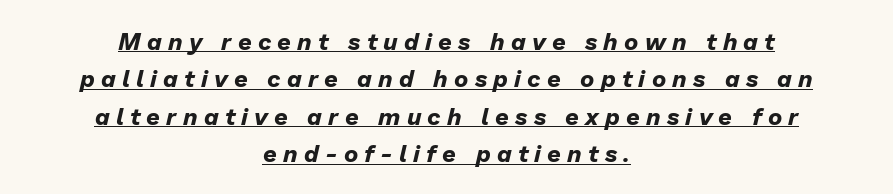
Q: Is the text bold? A: Yes.
Q: Is the text italic (slanted)? A: Yes, it leans right by about 13 degrees.
Q: Is the text underlined? A: Yes.
Q: How is the paragraph aligned? A: Centered.
Q: Is the spacing between letters normal or unusually wide? A: Unusually wide.
Q: Is the spacing between lines tight, normal or loose? A: Normal.
